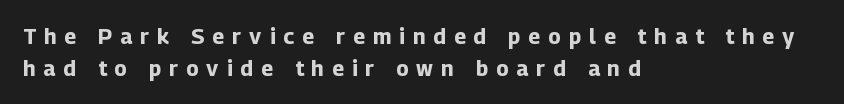
Posture: straight, roman, zero tilt. Horizontal bands of white between lines are of average thickness. Anything drawn beneath the words? Only blank space. The passage shown has open, widely tracked lettering throughout.
